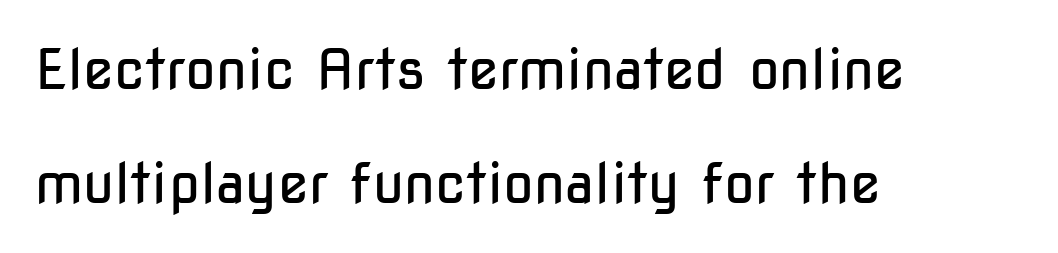
Is this a fixed-width face? No — the glyphs have proportional, varying widths. The passage shown has conventional tracking throughout. This sample trades compactness for vertical openness between lines. Is there any slant? The stems are plumb. Is this a sans? Yes — the strokes have no serifs. Line starts are locked; line ends wander.
